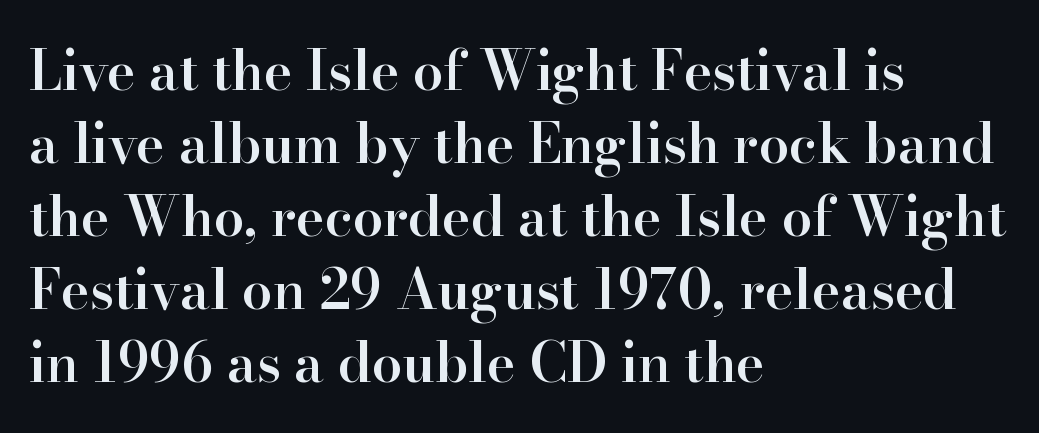
{"serif": "yes", "italic": "no", "bold": "semi", "weight": "semibold", "width": "normal", "stroke_contrast": "high", "x_height": "small", "monospaced": "no", "underline": "no", "align": "left", "line_spacing": "normal", "line_spacing_ratio": 1.35, "letter_spacing": "normal", "letter_spacing_em": 0.0, "glyph_px": 54}
